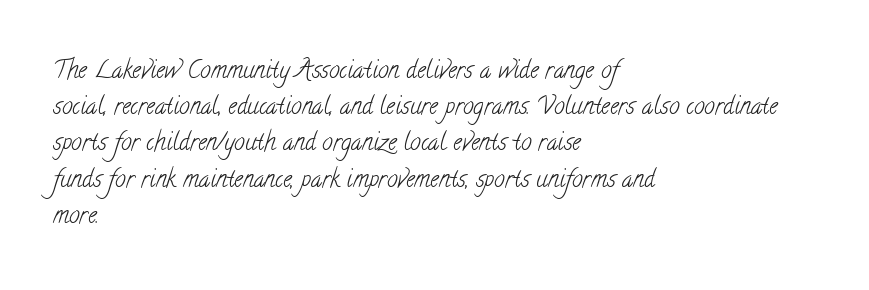
Q: Is the text bold? A: No.
Q: Is the text underlined? A: No.
Q: How is the paragraph aligned? A: Left-aligned.
Q: Is the spacing between letters normal or unusually wide? A: Normal.
Q: Is the spacing between lines tight, normal or loose? A: Normal.
